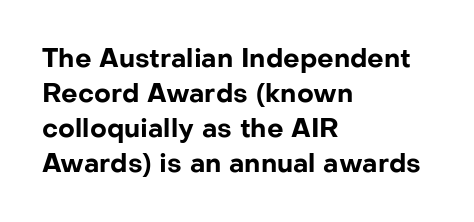
Q: Is the text bold? A: Yes.
Q: Is the text italic (slanted)? A: No, it is upright.
Q: Is the text underlined? A: No.
Q: How is the paragraph aligned? A: Left-aligned.
Q: Is the spacing between letters normal or unusually wide? A: Normal.
Q: Is the spacing between lines tight, normal or loose? A: Normal.
